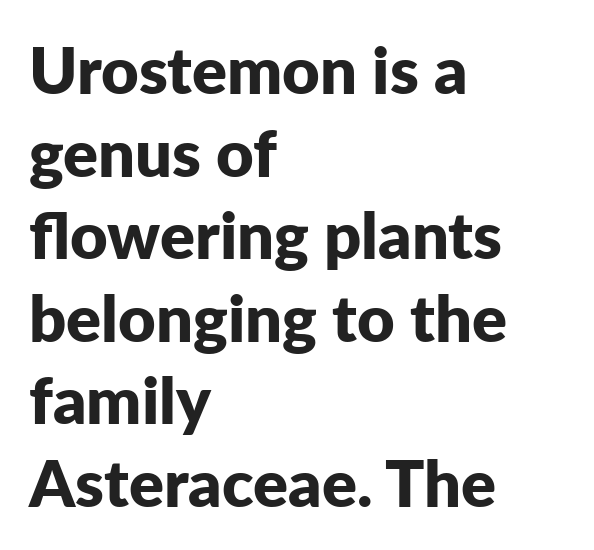
Q: Is the text bold? A: Yes.
Q: Is the text italic (slanted)? A: No, it is upright.
Q: Is the typeface a serif or a sans-serif typeface? A: Sans-serif.
Q: Is the text underlined? A: No.
Q: How is the paragraph aligned? A: Left-aligned.
Q: Is the spacing between letters normal or unusually wide? A: Normal.
Q: Is the spacing between lines tight, normal or loose? A: Normal.
Q: Width (condensed, normal, or wide)? A: Normal.
Q: Stroke contrast? A: Low.
Q: x-height? A: Medium.
Q: Monospaced? A: No.
